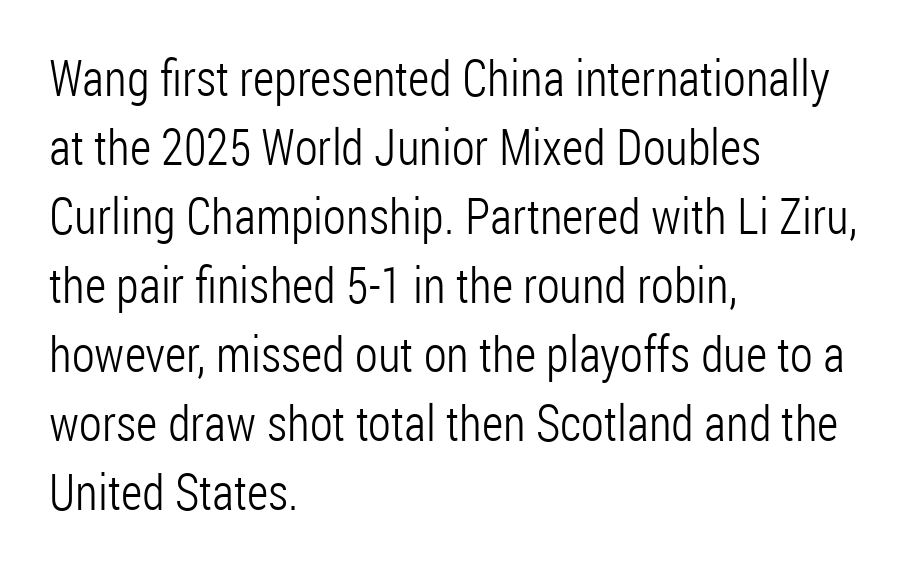
The image shows 50 px light, condensed sans-serif type, upright; set left-aligned, normal line spacing (1.38x), normal letter spacing, not underlined; low stroke contrast and a medium x-height.
